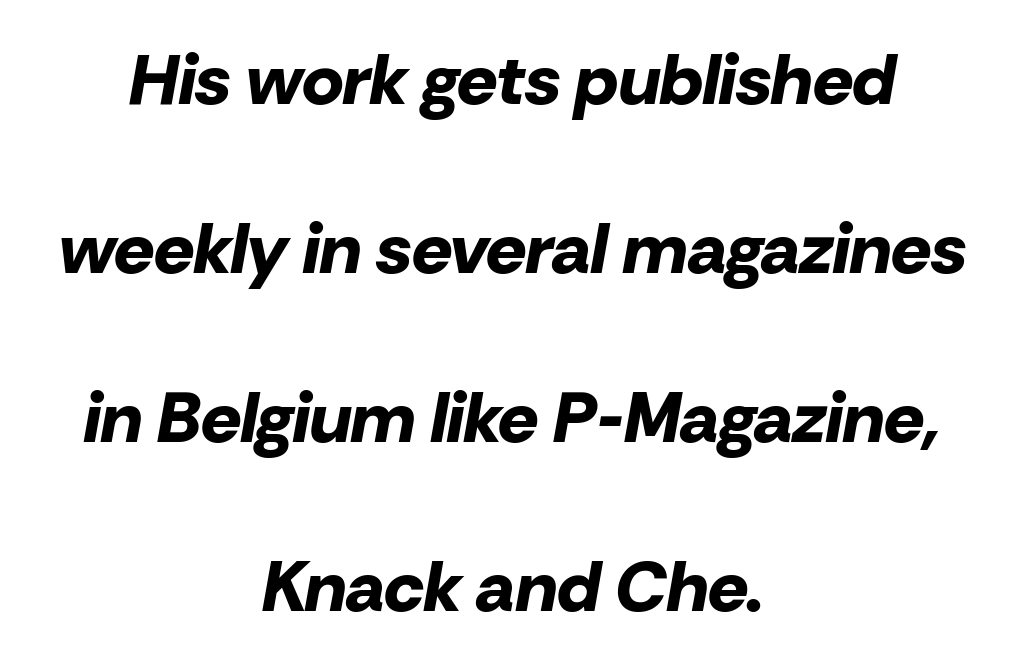
{"italic": "yes", "lean": "right", "slant_degrees": 10, "bold": "yes", "weight": "bold", "width": "normal", "stroke_contrast": "low", "x_height": "medium", "monospaced": "no", "underline": "no", "align": "center", "line_spacing": "loose", "line_spacing_ratio": 2.38, "letter_spacing": "normal", "letter_spacing_em": 0.0, "glyph_px": 71}
